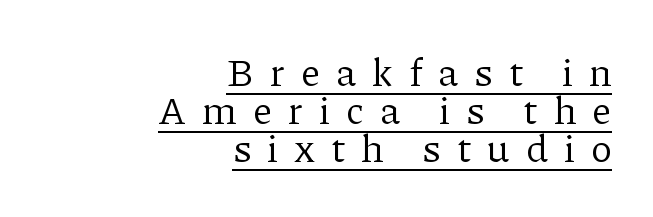
The image shows 39 px regular-weight serif type, upright; set right-aligned, tight line spacing (0.97x), unusually wide letter spacing (+0.42 em), underlined; low stroke contrast and a medium x-height.
